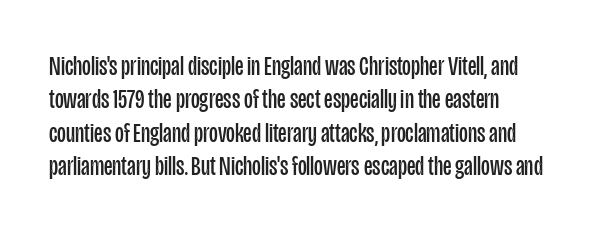
The image shows 27 px text type, upright; set left-aligned, line spacing 1.24x, normal letter spacing, not underlined.
